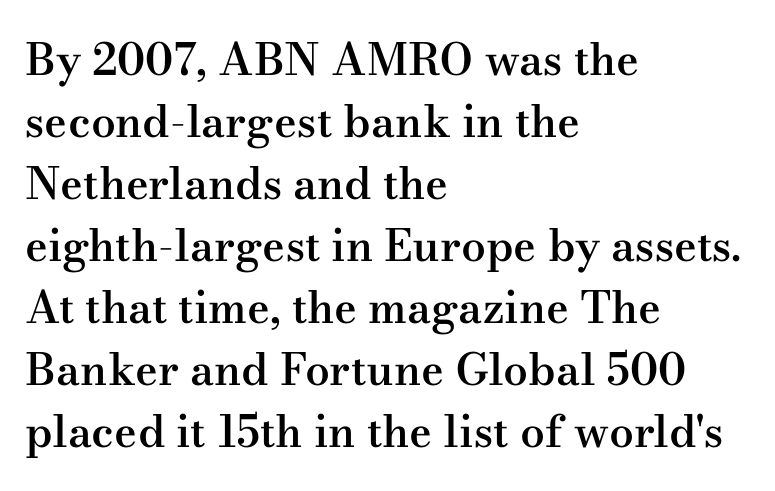
Q: Is the text bold? A: Semi-bold.
Q: Is the text italic (slanted)? A: No, it is upright.
Q: Is the typeface a serif or a sans-serif typeface? A: Serif.
Q: Is the text underlined? A: No.
Q: How is the paragraph aligned? A: Left-aligned.
Q: Is the spacing between letters normal or unusually wide? A: Normal.
Q: Is the spacing between lines tight, normal or loose? A: Normal.
Q: Width (condensed, normal, or wide)? A: Wide.
Q: Stroke contrast? A: Medium.
Q: x-height? A: Small.
Q: Monospaced? A: No.
